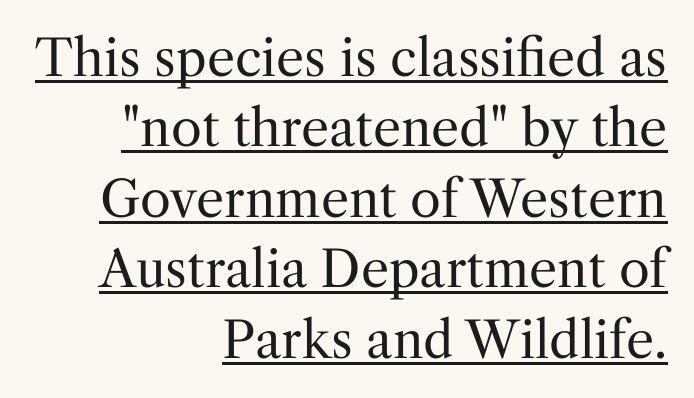
The image shows 50 px regular-weight serif type, upright; set right-aligned, normal line spacing (1.41x), normal letter spacing, underlined; medium stroke contrast and a medium x-height.
